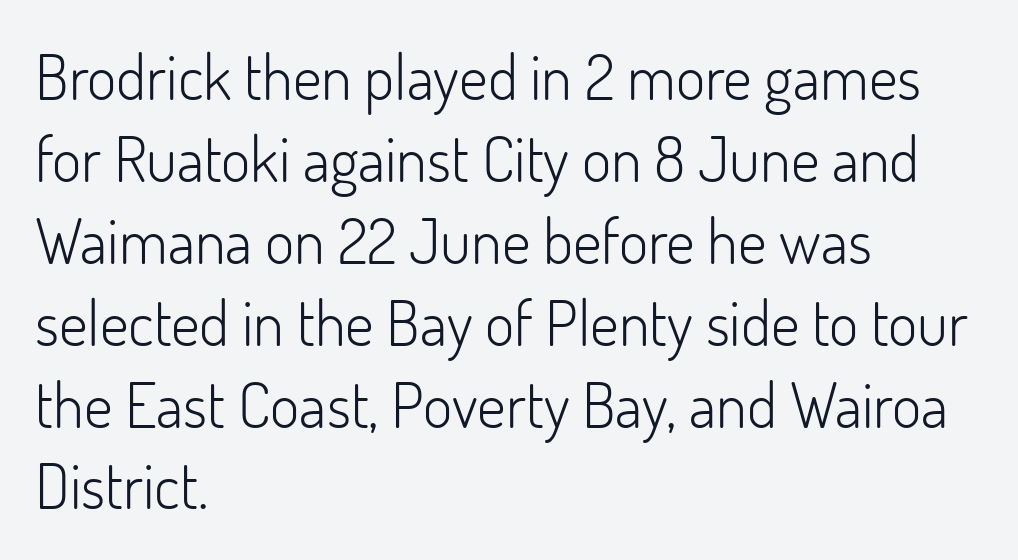
Q: Is the text bold? A: No.
Q: Is the text italic (slanted)? A: No, it is upright.
Q: Is the typeface a serif or a sans-serif typeface? A: Sans-serif.
Q: Is the text underlined? A: No.
Q: How is the paragraph aligned? A: Left-aligned.
Q: Is the spacing between letters normal or unusually wide? A: Normal.
Q: Is the spacing between lines tight, normal or loose? A: Normal.
Q: Width (condensed, normal, or wide)? A: Normal.
Q: Stroke contrast? A: Low.
Q: x-height? A: Small.
Q: Monospaced? A: No.
